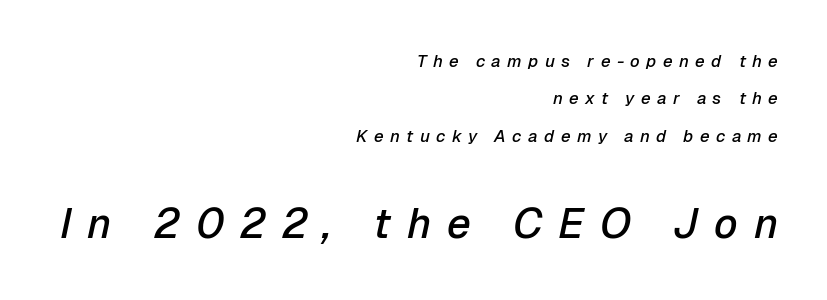
Q: Is the text bold? A: Semi-bold.
Q: Is the text italic (slanted)? A: Yes, it leans right by about 12 degrees.
Q: Is the text underlined? A: No.
Q: How is the paragraph aligned? A: Right-aligned.
Q: Is the spacing between letters normal or unusually wide? A: Unusually wide.
Q: Is the spacing between lines tight, normal or loose? A: Loose.
Q: Which block of text is set in a larger size, the first (top) or the second (bottom)? A: The second (bottom) one.
Q: Width (condensed, normal, or wide)? A: Normal.
Q: Stroke contrast? A: Low.
Q: x-height? A: Medium.
Q: Monospaced? A: No.
